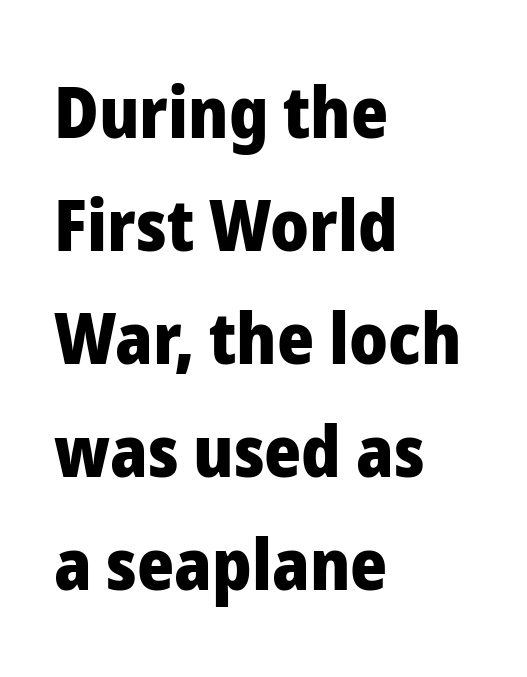
The image shows 71 px heavy sans-serif type, upright; set left-aligned, normal line spacing (1.59x), normal letter spacing, not underlined; low stroke contrast and a medium x-height.
